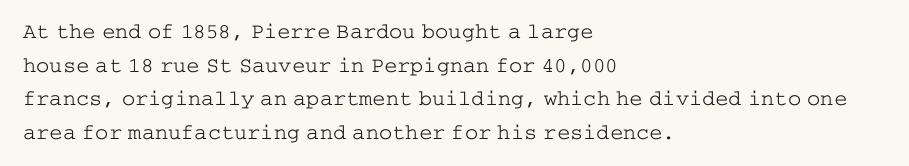
Unbolded letterforms with no extra heft. The letterforms sit shoulder to shoulder at normal distance. Line spacing here is normal. Glance below the letters and you will spot only blank space. Visually the block forms a straight wall on the left and a jagged coastline on the right.
